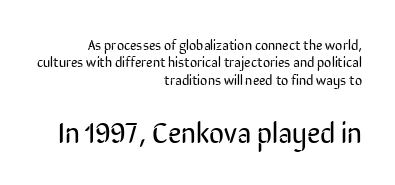
Q: Is the text bold? A: No.
Q: Is the text italic (slanted)? A: No, it is upright.
Q: Is the typeface a serif or a sans-serif typeface? A: Sans-serif.
Q: Is the text underlined? A: No.
Q: How is the paragraph aligned? A: Right-aligned.
Q: Is the spacing between letters normal or unusually wide? A: Normal.
Q: Is the spacing between lines tight, normal or loose? A: Normal.
Q: Which block of text is set in a larger size, the first (top) or the second (bottom)? A: The second (bottom) one.
Q: Width (condensed, normal, or wide)? A: Condensed.
Q: Stroke contrast? A: Low.
Q: x-height? A: Medium.
Q: Monospaced? A: No.
